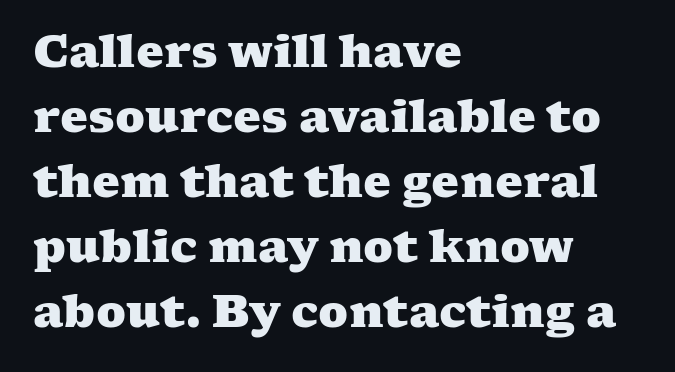
{"serif": "yes", "bold": "yes", "weight": "heavy", "width": "wide", "stroke_contrast": "medium", "x_height": "medium", "monospaced": "no", "underline": "no", "align": "left", "line_spacing": "normal", "line_spacing_ratio": 1.48, "letter_spacing": "normal", "letter_spacing_em": 0.0, "glyph_px": 44}
